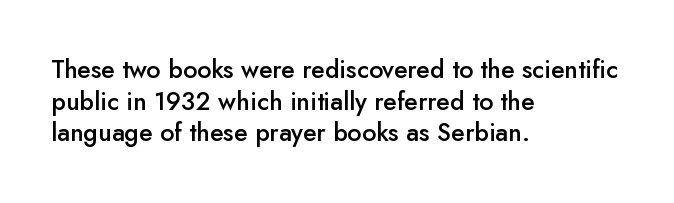
A semibold gives these letters moderate extra thickness, short of bold. The vertical gap from one line to the next is medium. The axis of the letterforms is exactly vertical. A typesetter would call this zero additional tracking. Plain, unruled lines of type. Leftover space on each line is placed entirely after the last word.
